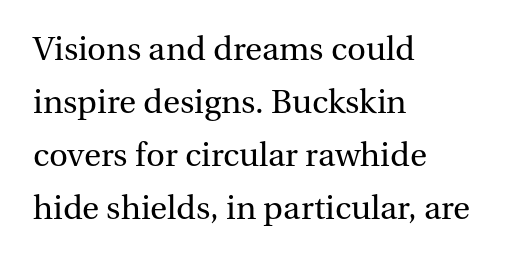
Every character sits straight up, as roman type does. The passage shown has conventional tracking throughout. Spacing verdict: proportional, widths tailored to each character. Is there much room between lines? A standard amount, neither cramped nor airy. I'd call this a serif setting — the letters wear small feet.
